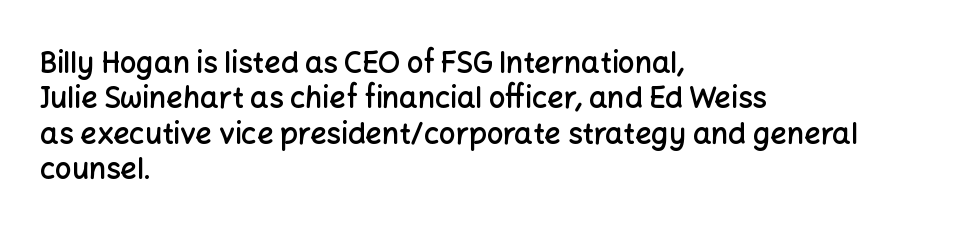
Observe the absence of serifs on each vertical stroke in this sample. The area under the type is left untouched. Compared with typical body copy, the letter spacing here is the same. How heavy is the stroke? Medium-heavy — a semibold, shy of bold.
